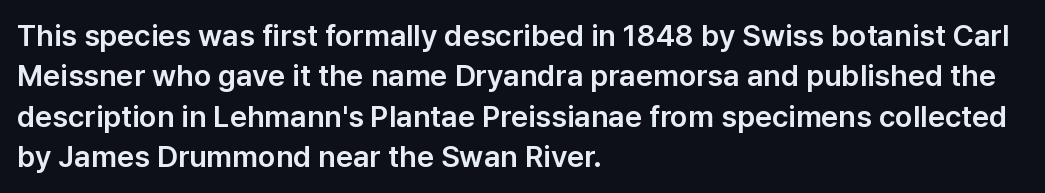
The image shows 30 px sans-serif type, upright; set left-aligned, normal line spacing (1.35x), normal letter spacing, not underlined; low stroke contrast and a medium x-height.
